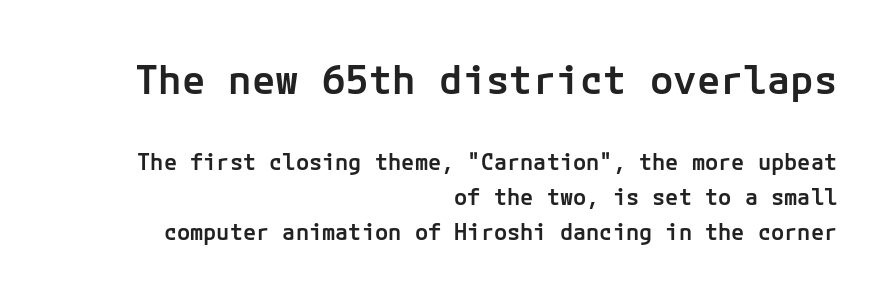
{"serif": "no", "italic": "no", "bold": "semi", "weight": "semibold", "width": "normal", "stroke_contrast": "low", "x_height": "medium", "underline": "no", "align": "right", "line_spacing": "normal", "line_spacing_ratio": 1.59, "letter_spacing": "normal", "letter_spacing_em": 0.0, "larger_block": "first", "size_ratio": 1.77, "glyph_px": 39}
